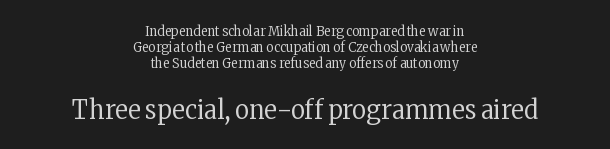
{"italic": "no", "bold": "no", "underline": "no", "align": "center", "line_spacing": "tight", "line_spacing_ratio": 1.15, "letter_spacing": "normal", "letter_spacing_em": 0.0, "larger_block": "second", "size_ratio": 1.93, "glyph_px": 27}
